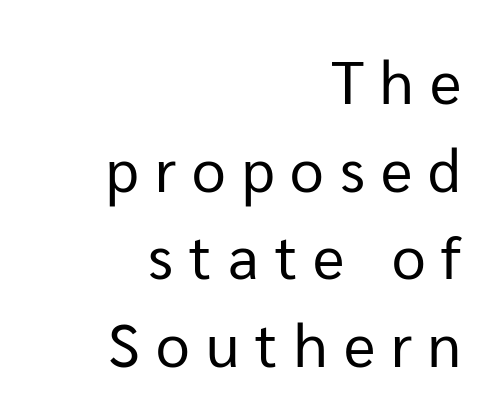
Casual observation: everything's shoved over to the right. Interline gaps are of average width in this sample. Glance below the letters and you will spot only blank space. Spacing between characters has been opened up far beyond the box default. The specimen reads as upright at a glance.
